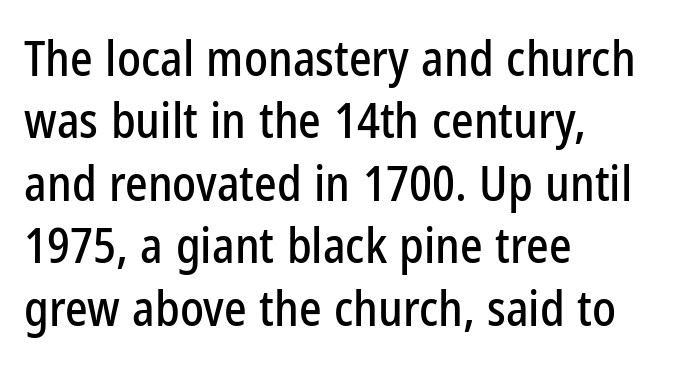
{"serif": "no", "italic": "no", "width": "condensed", "stroke_contrast": "low", "x_height": "medium", "monospaced": "no", "underline": "no", "align": "left", "line_spacing": "normal", "line_spacing_ratio": 1.3, "letter_spacing": "normal", "letter_spacing_em": 0.0, "glyph_px": 48}
